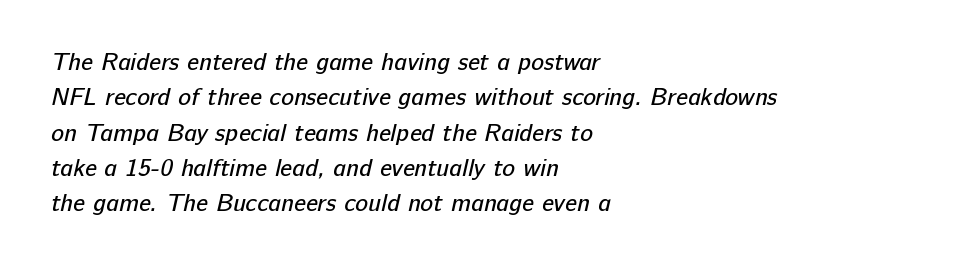
Decoration check: the copy has no underline. Words appear dense and cohesive because spacing is normal. Evenly set lines give the paragraph a standard silhouette. Is the block centered? No — it sits flush against the left margin.
